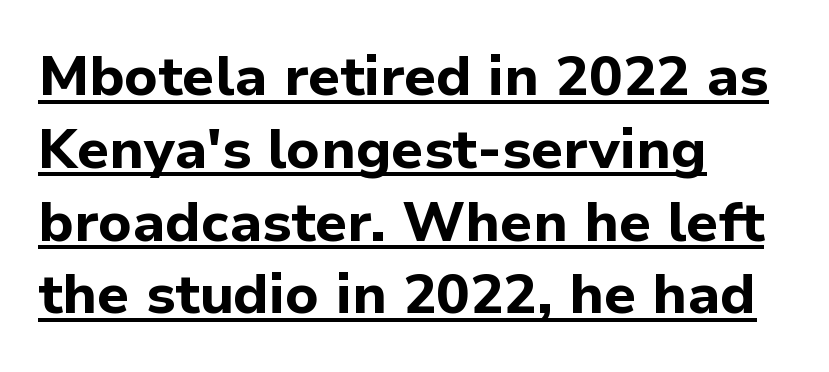
{"serif": "no", "italic": "no", "bold": "yes", "weight": "bold", "width": "normal", "stroke_contrast": "low", "x_height": "medium", "monospaced": "no", "underline": "yes", "align": "left", "line_spacing": "normal", "line_spacing_ratio": 1.3, "letter_spacing": "normal", "letter_spacing_em": 0.0, "glyph_px": 56}
